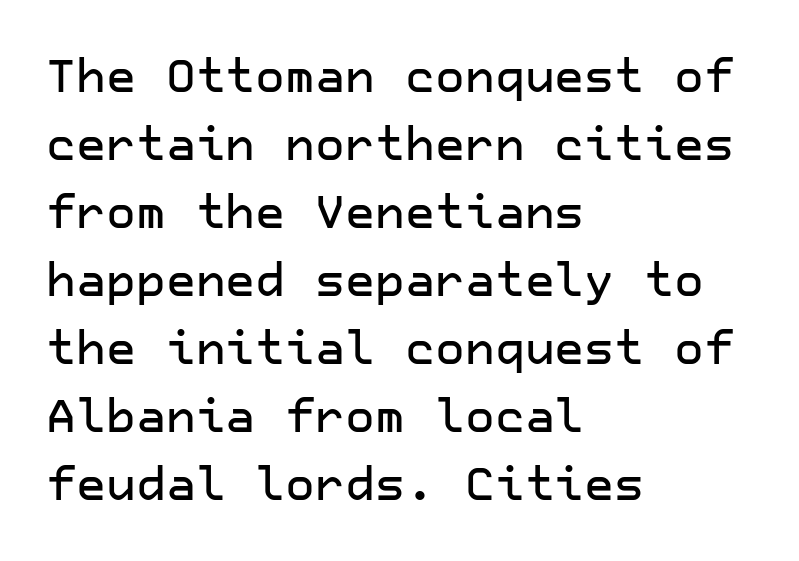
Q: Is the text italic (slanted)? A: No, it is upright.
Q: Is the typeface a serif or a sans-serif typeface? A: Sans-serif.
Q: Is the text underlined? A: No.
Q: How is the paragraph aligned? A: Left-aligned.
Q: Is the spacing between letters normal or unusually wide? A: Normal.
Q: Is the spacing between lines tight, normal or loose? A: Normal.
Q: Width (condensed, normal, or wide)? A: Normal.
Q: Stroke contrast? A: Low.
Q: x-height? A: Medium.
